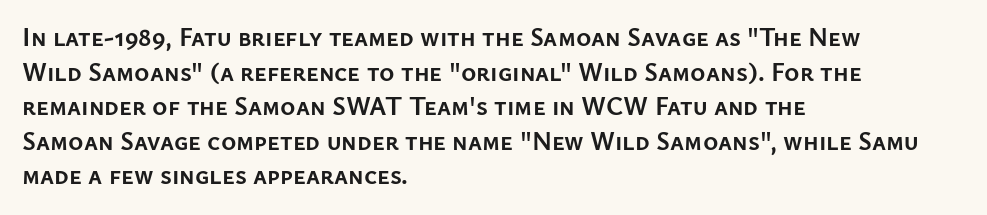
The image shows 26 px bold type, upright; set left-aligned, normal line spacing (1.33x), normal letter spacing, not underlined.
